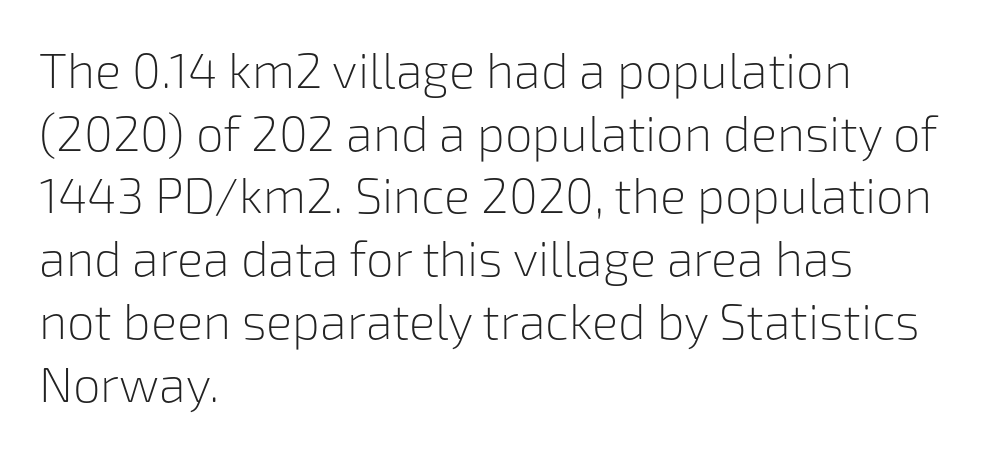
The image shows 49 px light sans-serif type, upright; set left-aligned, normal line spacing (1.28x), normal letter spacing, not underlined; low stroke contrast and a medium x-height.
